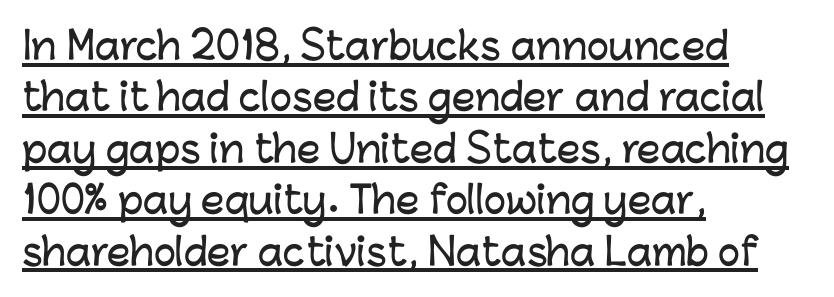
This is sans-serif lettering, the kind often seen on screens and signage. Left-aligned paragraph, ragged on the right. Regarding leading, the lines here are spaced in the standard way. The typesetter has applied underlining to the passage shown. The letters advance in unequal steps, a hallmark of proportional type. Tracking here is standard; glyphs follow each other at the usual distance.
